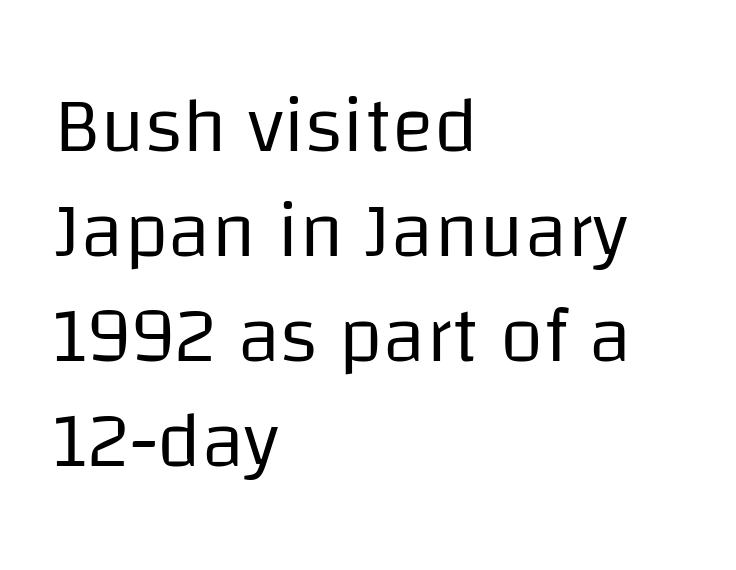
The image shows 79 px regular-weight sans-serif type, upright; set left-aligned, normal line spacing (1.33x), normal letter spacing, not underlined; low stroke contrast and a large x-height.
